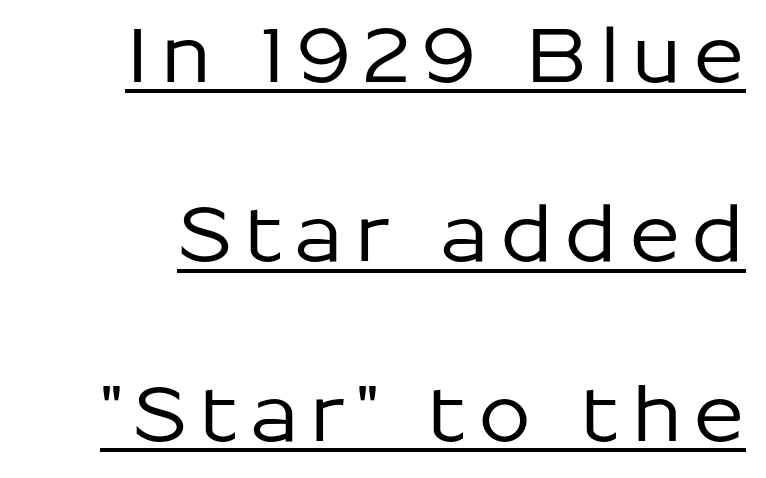
Q: Is the text italic (slanted)? A: No, it is upright.
Q: Is the typeface a serif or a sans-serif typeface? A: Sans-serif.
Q: Is the text underlined? A: Yes.
Q: Is the spacing between lines tight, normal or loose? A: Loose.
Q: Width (condensed, normal, or wide)? A: Normal.
Q: Stroke contrast? A: Low.
Q: x-height? A: Medium.
Q: Monospaced? A: No.
